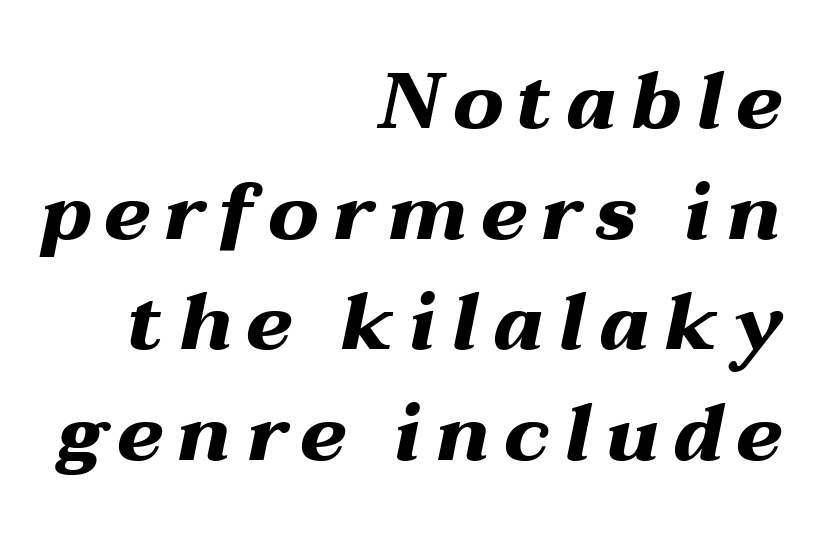
{"italic": "yes", "lean": "right", "slant_degrees": 12, "bold": "yes", "weight": "heavy", "width": "wide", "stroke_contrast": "medium", "x_height": "medium", "monospaced": "no", "underline": "no", "align": "right", "line_spacing": "normal", "line_spacing_ratio": 1.4, "glyph_px": 79}
